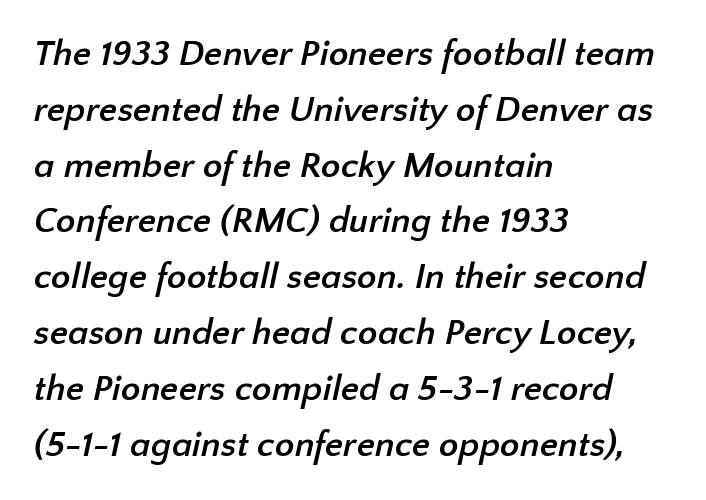
The image shows 36 px semibold sans-serif type; set left-aligned, normal line spacing (1.55x), normal letter spacing, not underlined; low stroke contrast and a medium x-height.
